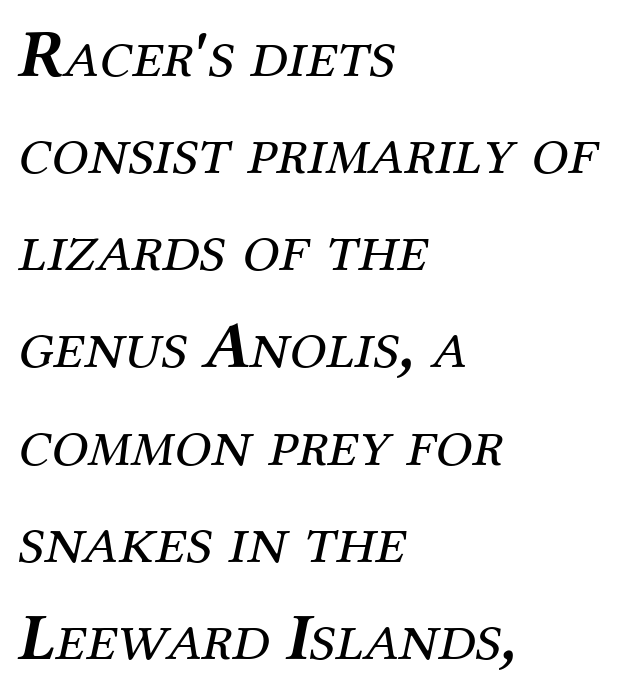
The image shows 67 px regular-weight serif type, italic (leaning right); set left-aligned, normal line spacing (1.45x), normal letter spacing, not underlined; medium stroke contrast and a medium x-height.
